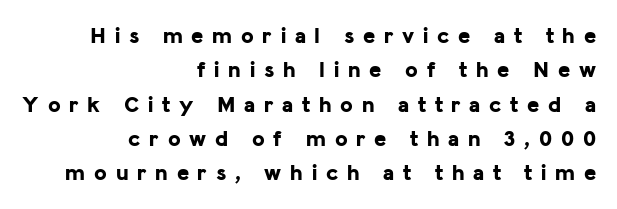
Q: Is the text bold? A: Yes.
Q: Is the text italic (slanted)? A: No, it is upright.
Q: Is the text underlined? A: No.
Q: How is the paragraph aligned? A: Right-aligned.
Q: Is the spacing between letters normal or unusually wide? A: Unusually wide.
Q: Is the spacing between lines tight, normal or loose? A: Normal.
